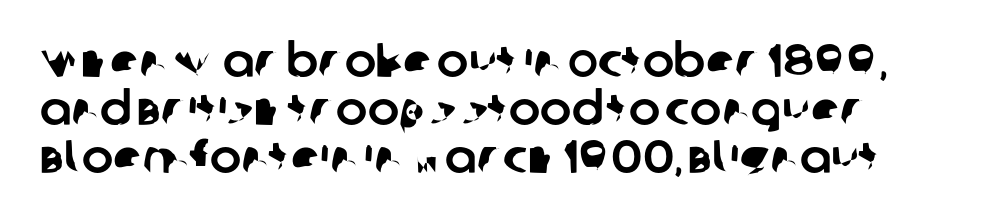
Q: Is the typeface a serif or a sans-serif typeface? A: Sans-serif.
Q: Is the text underlined? A: No.
Q: Is the spacing between letters normal or unusually wide? A: Normal.
Q: Is the spacing between lines tight, normal or loose? A: Tight.
Q: Width (condensed, normal, or wide)? A: Normal.
Q: Stroke contrast? A: Low.
Q: x-height? A: Large.
Q: Monospaced? A: No.
